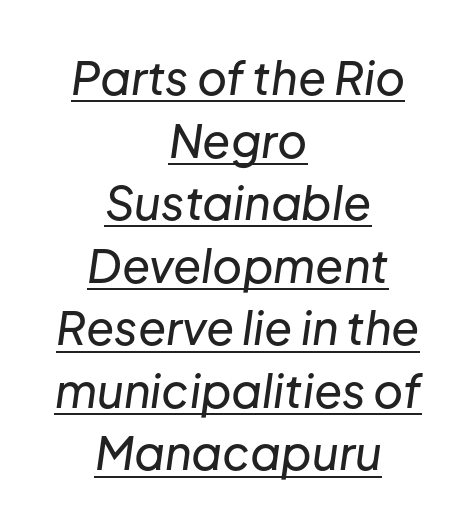
Q: Is the text italic (slanted)? A: Yes, it leans right by about 8 degrees.
Q: Is the text underlined? A: Yes.
Q: How is the paragraph aligned? A: Centered.
Q: Is the spacing between letters normal or unusually wide? A: Normal.
Q: Is the spacing between lines tight, normal or loose? A: Normal.
Q: Width (condensed, normal, or wide)? A: Normal.
Q: Stroke contrast? A: Low.
Q: x-height? A: Medium.
Q: Monospaced? A: No.
